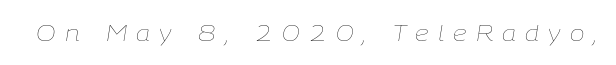
{"italic": "yes", "lean": "right", "slant_degrees": 9, "bold": "no", "underline": "no", "letter_spacing": "wide", "letter_spacing_em": 0.42, "glyph_px": 22}
